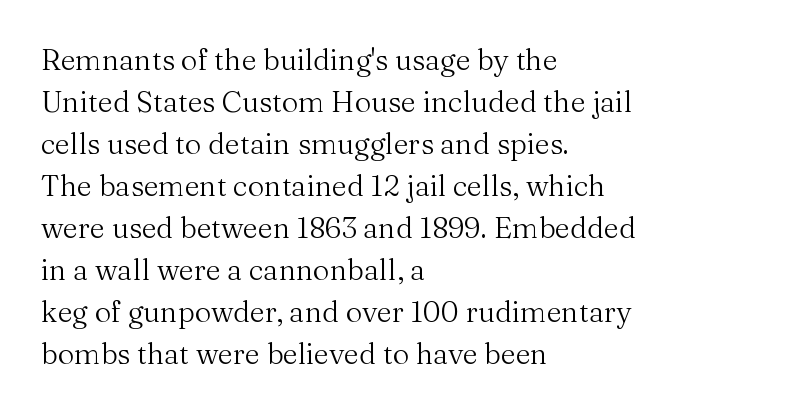
On a weight scale, this lands at 450 or below. Compared with typical paragraphs, the rows here are spaced about the same. To sum up the face: it has serifs. The foot of each line stays bare and open. In terms of letterspacing, this is plain default setting.
